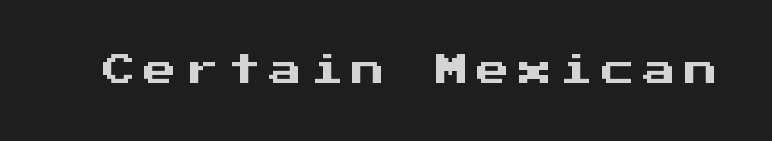
Q: Is the text italic (slanted)? A: No, it is upright.
Q: Is the typeface a serif or a sans-serif typeface? A: Sans-serif.
Q: Is the text underlined? A: No.
Q: Is the spacing between letters normal or unusually wide? A: Unusually wide.
Q: Width (condensed, normal, or wide)? A: Normal.
Q: Stroke contrast? A: Medium.
Q: x-height? A: Medium.
Q: Monospaced? A: Yes.
